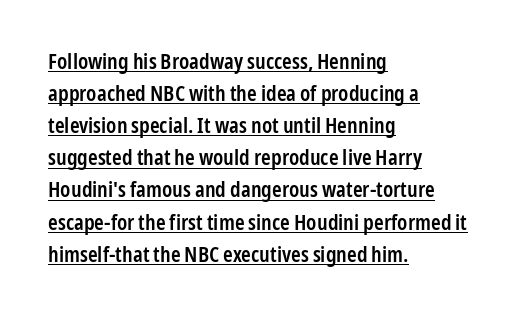
{"italic": "no", "bold": "semi", "underline": "yes", "align": "left", "line_spacing": "normal", "line_spacing_ratio": 1.46, "letter_spacing": "normal", "letter_spacing_em": 0.0, "glyph_px": 22}
